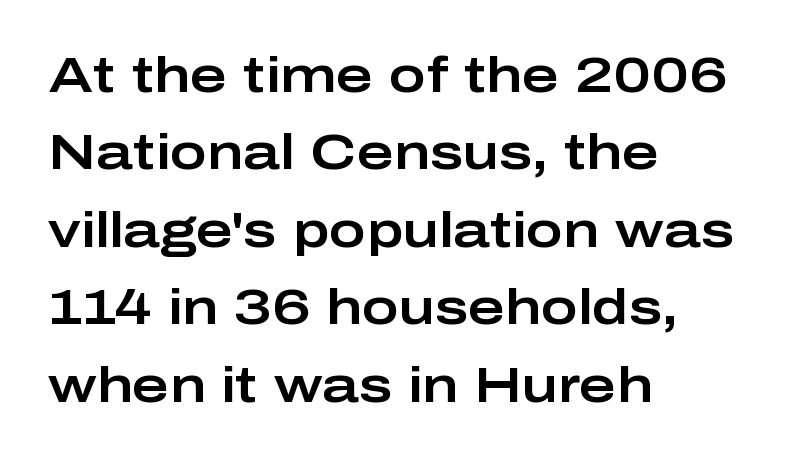
The image shows 50 px wide sans-serif type, upright; set left-aligned, normal line spacing (1.55x), normal letter spacing, not underlined; low stroke contrast and a medium x-height.
